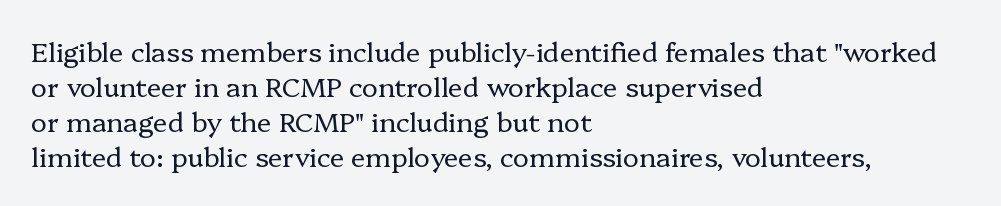
{"italic": "no", "bold": "no", "underline": "no", "align": "left", "line_spacing": "normal", "line_spacing_ratio": 1.3, "letter_spacing": "normal", "letter_spacing_em": 0.0, "glyph_px": 27}
